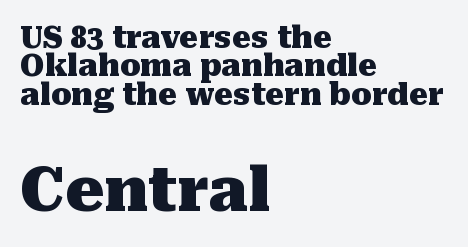
The image shows 61 px heavy serif type, upright; set left-aligned, tight line spacing (0.95x), normal letter spacing, not underlined; the second (bottom) block is 2.03x larger; medium stroke contrast and a medium x-height.
